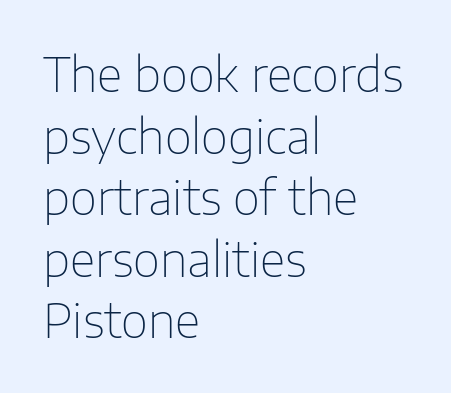
The type sits square on the baseline with zero lean. The passage shown is not bold in any degree. This rendering leaves character spacing at its baseline value. Regular leading. In CSS terms this would be text-align: left.
